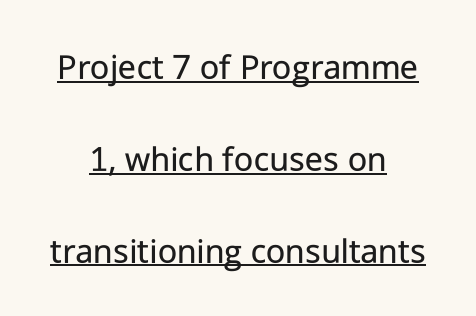
Notice how a bar underscores the lettering throughout. The typography opts for an upright posture over an oblique one. If you measured baseline to baseline, you'd find a long distance. The weight tops out at a normal text grade. These lines are rendered in a variable-pitch font. How are the letters spaced? Ordinarily, with no added tracking.
